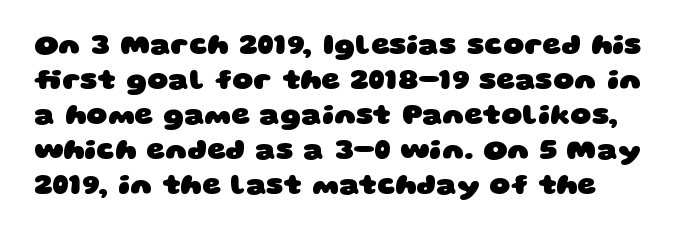
Q: Is the text bold? A: Yes.
Q: Is the typeface a serif or a sans-serif typeface? A: Sans-serif.
Q: Is the text underlined? A: No.
Q: How is the paragraph aligned? A: Left-aligned.
Q: Is the spacing between letters normal or unusually wide? A: Normal.
Q: Width (condensed, normal, or wide)? A: Wide.
Q: Stroke contrast? A: Low.
Q: x-height? A: Large.
Q: Monospaced? A: No.
